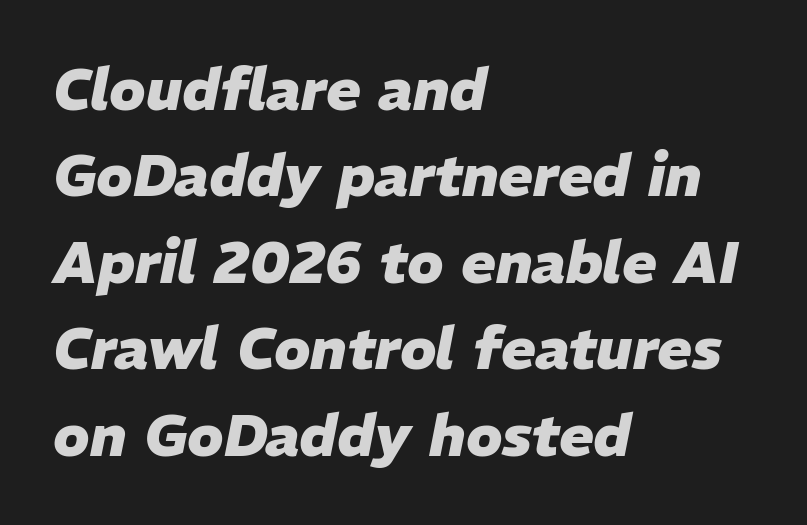
Q: Is the text bold? A: Yes.
Q: Is the text italic (slanted)? A: Yes, it leans right by about 11 degrees.
Q: Is the text underlined? A: No.
Q: How is the paragraph aligned? A: Left-aligned.
Q: Is the spacing between letters normal or unusually wide? A: Normal.
Q: Is the spacing between lines tight, normal or loose? A: Normal.
Q: Width (condensed, normal, or wide)? A: Normal.
Q: Stroke contrast? A: Low.
Q: x-height? A: Medium.
Q: Monospaced? A: No.
